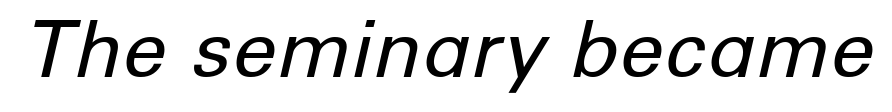
The image shows 79 px regular-weight type, italic (leaning right); set normal letter spacing, not underlined; low stroke contrast and a medium x-height.
